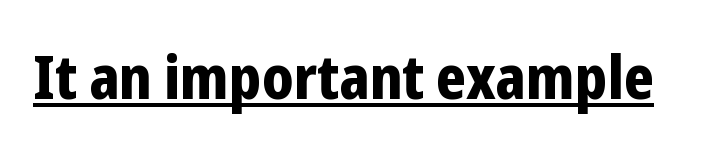
The image shows 61 px bold, condensed sans-serif type, upright; set normal letter spacing, underlined; low stroke contrast and a medium x-height.
